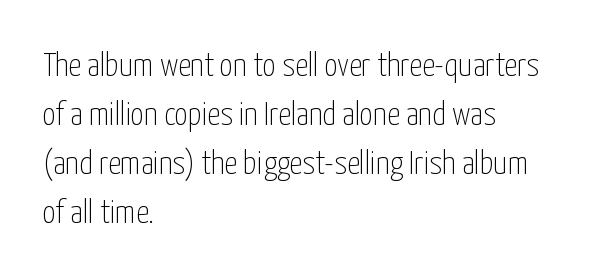
Q: Is the text bold? A: No.
Q: Is the text italic (slanted)? A: No, it is upright.
Q: Is the typeface a serif or a sans-serif typeface? A: Sans-serif.
Q: Is the text underlined? A: No.
Q: How is the paragraph aligned? A: Left-aligned.
Q: Is the spacing between letters normal or unusually wide? A: Normal.
Q: Is the spacing between lines tight, normal or loose? A: Normal.
Q: Width (condensed, normal, or wide)? A: Condensed.
Q: Stroke contrast? A: Low.
Q: x-height? A: Medium.
Q: Monospaced? A: No.
